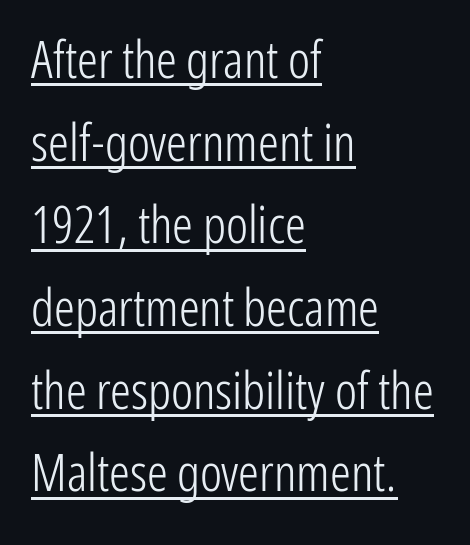
Q: Is the text bold? A: No.
Q: Is the text italic (slanted)? A: No, it is upright.
Q: Is the typeface a serif or a sans-serif typeface? A: Sans-serif.
Q: Is the text underlined? A: Yes.
Q: How is the paragraph aligned? A: Left-aligned.
Q: Is the spacing between letters normal or unusually wide? A: Normal.
Q: Is the spacing between lines tight, normal or loose? A: Normal.
Q: Width (condensed, normal, or wide)? A: Condensed.
Q: Stroke contrast? A: Low.
Q: x-height? A: Medium.
Q: Monospaced? A: No.
